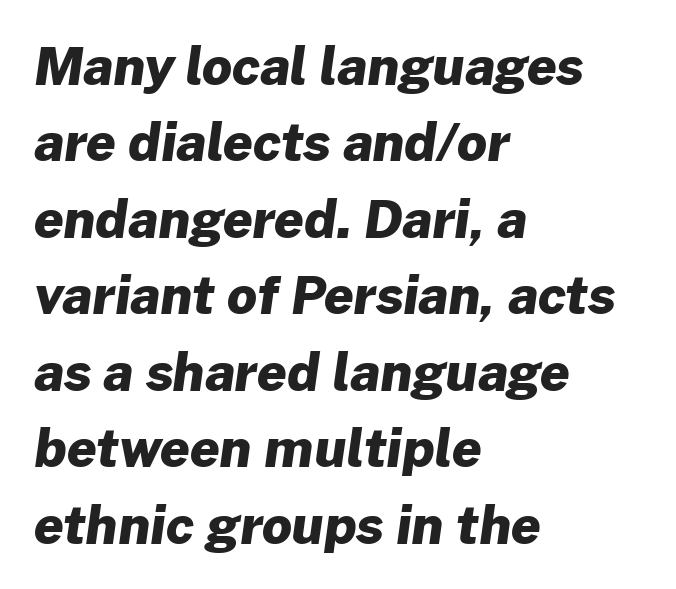
Q: Is the text bold? A: Yes.
Q: Is the typeface a serif or a sans-serif typeface? A: Sans-serif.
Q: Is the text underlined? A: No.
Q: How is the paragraph aligned? A: Left-aligned.
Q: Is the spacing between letters normal or unusually wide? A: Normal.
Q: Is the spacing between lines tight, normal or loose? A: Normal.
Q: Width (condensed, normal, or wide)? A: Normal.
Q: Stroke contrast? A: Low.
Q: x-height? A: Medium.
Q: Monospaced? A: No.
